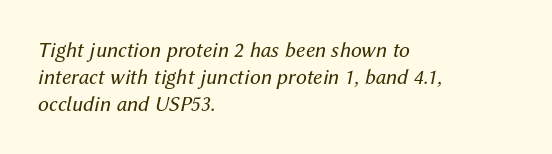
{"italic": "yes", "lean": "right", "slant_degrees": 12, "bold": "no", "underline": "no", "align": "left", "line_spacing_ratio": 1.22, "letter_spacing": "normal", "letter_spacing_em": 0.0, "glyph_px": 22}
